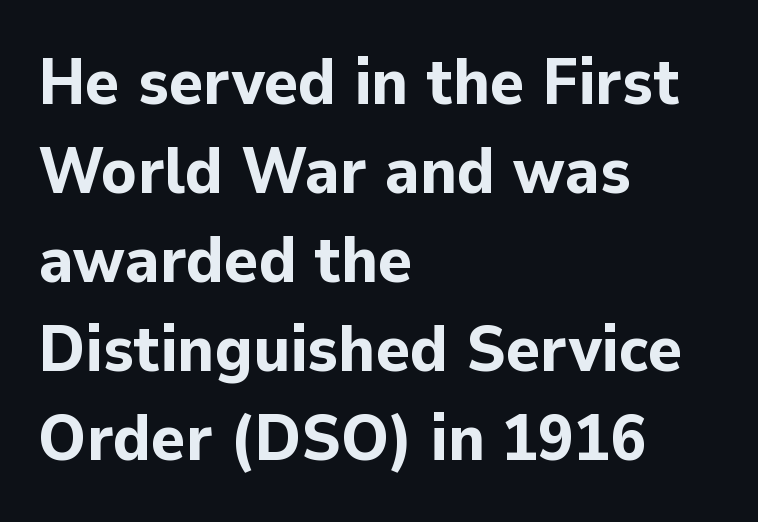
The image shows 65 px bold sans-serif type, upright; set left-aligned, normal line spacing (1.37x), normal letter spacing, not underlined; low stroke contrast and a medium x-height.
